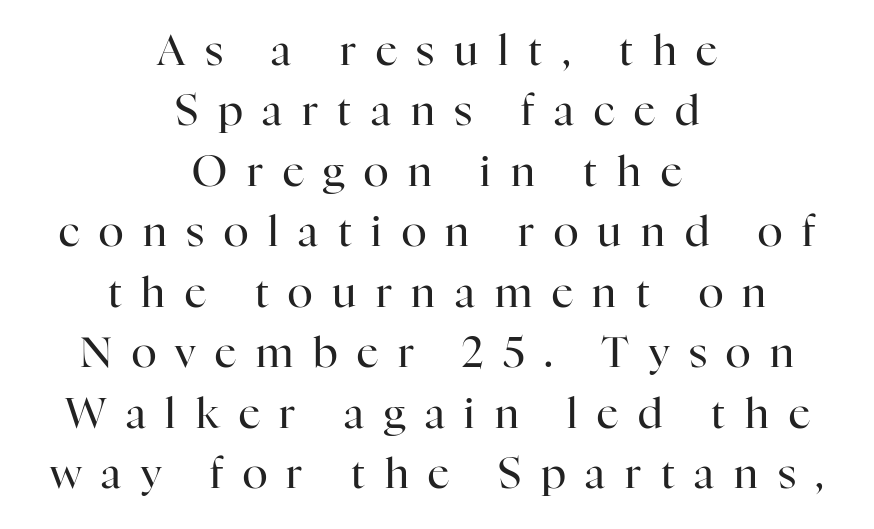
{"serif": "yes", "italic": "no", "bold": "no", "weight": "regular", "width": "normal", "stroke_contrast": "high", "x_height": "medium", "monospaced": "no", "underline": "no", "align": "center", "line_spacing": "normal", "line_spacing_ratio": 1.44, "letter_spacing": "wide", "letter_spacing_em": 0.47, "glyph_px": 42}
